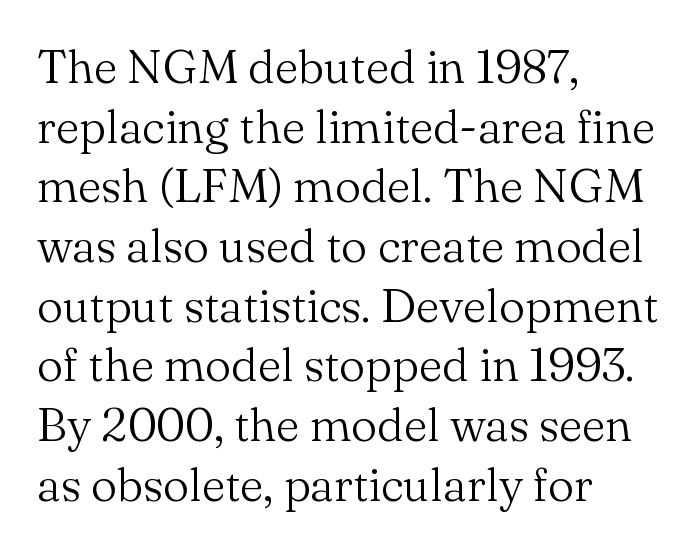
The gap between lines stays unmarked. Reading down the column, the eye jumps a familiar distance to each next line. Varying glyph widths throughout — classic text-font behaviour. On a weight scale, this lands at 450 or below.
